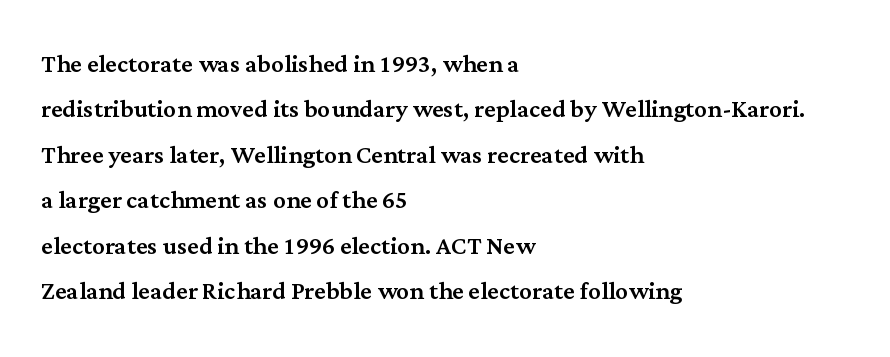
{"serif": "yes", "italic": "no", "width": "normal", "stroke_contrast": "medium", "x_height": "medium", "monospaced": "no", "underline": "no", "align": "left", "line_spacing": "normal", "line_spacing_ratio": 1.42, "letter_spacing": "normal", "letter_spacing_em": 0.0, "glyph_px": 32}
